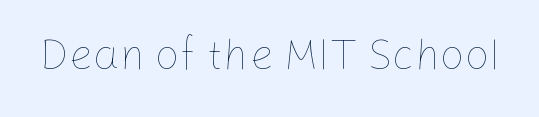
{"italic": "no", "bold": "no", "weight": "thin", "width": "normal", "stroke_contrast": "low", "x_height": "medium", "monospaced": "no", "underline": "no", "letter_spacing": "normal", "letter_spacing_em": 0.0, "glyph_px": 43}
